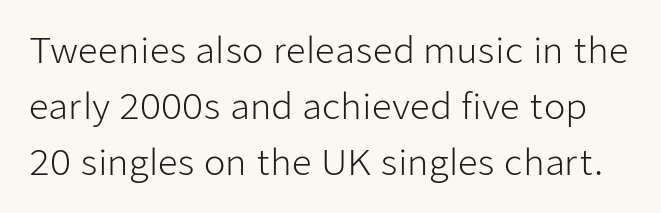
{"serif": "no", "italic": "no", "bold": "no", "weight": "light", "width": "normal", "stroke_contrast": "low", "x_height": "medium", "monospaced": "no", "underline": "no", "line_spacing": "normal", "line_spacing_ratio": 1.6, "letter_spacing": "normal", "letter_spacing_em": 0.0, "glyph_px": 35}
